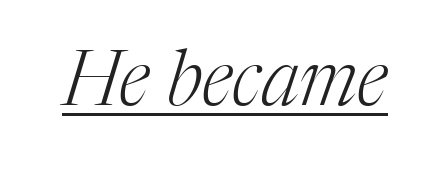
Q: Is the text bold? A: No.
Q: Is the text italic (slanted)? A: Yes, it leans right by about 17 degrees.
Q: Is the typeface a serif or a sans-serif typeface? A: Serif.
Q: Is the text underlined? A: Yes.
Q: Is the spacing between letters normal or unusually wide? A: Normal.
Q: Width (condensed, normal, or wide)? A: Normal.
Q: Stroke contrast? A: Medium.
Q: x-height? A: Medium.
Q: Monospaced? A: No.
